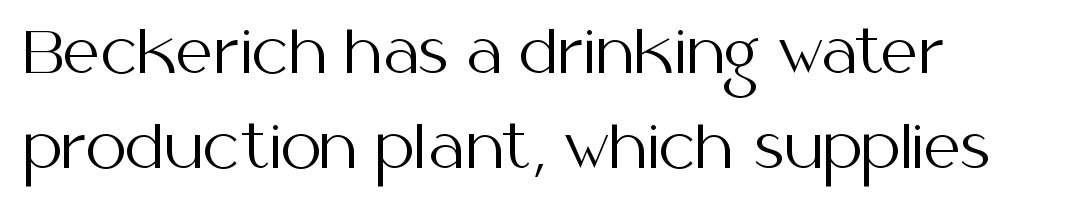
Q: Is the text bold? A: No.
Q: Is the text italic (slanted)? A: No, it is upright.
Q: Is the typeface a serif or a sans-serif typeface? A: Sans-serif.
Q: Is the text underlined? A: No.
Q: How is the paragraph aligned? A: Left-aligned.
Q: Is the spacing between letters normal or unusually wide? A: Normal.
Q: Is the spacing between lines tight, normal or loose? A: Normal.
Q: Width (condensed, normal, or wide)? A: Normal.
Q: Stroke contrast? A: Medium.
Q: x-height? A: Medium.
Q: Monospaced? A: No.
